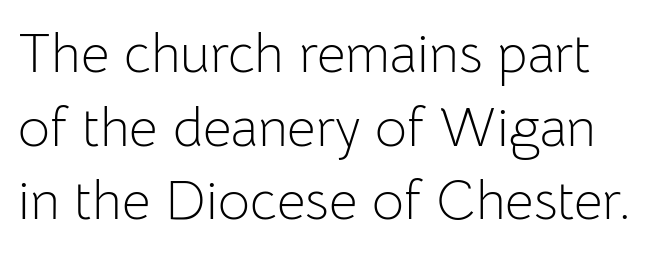
Q: Is the text bold? A: No.
Q: Is the text italic (slanted)? A: No, it is upright.
Q: Is the typeface a serif or a sans-serif typeface? A: Sans-serif.
Q: Is the text underlined? A: No.
Q: Is the spacing between letters normal or unusually wide? A: Normal.
Q: Is the spacing between lines tight, normal or loose? A: Normal.
Q: Width (condensed, normal, or wide)? A: Normal.
Q: Stroke contrast? A: Low.
Q: x-height? A: Medium.
Q: Monospaced? A: No.
